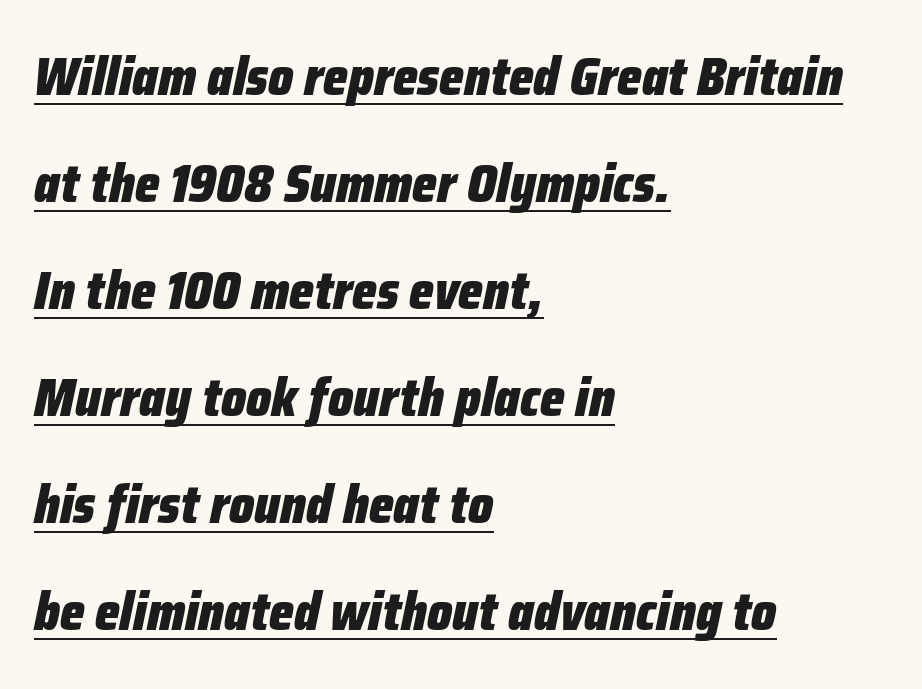
Q: Is the text bold? A: Yes.
Q: Is the text italic (slanted)? A: Yes, it leans right by about 12 degrees.
Q: Is the text underlined? A: Yes.
Q: How is the paragraph aligned? A: Left-aligned.
Q: Is the spacing between letters normal or unusually wide? A: Normal.
Q: Is the spacing between lines tight, normal or loose? A: Loose.
Q: Width (condensed, normal, or wide)? A: Condensed.
Q: Stroke contrast? A: Low.
Q: x-height? A: Medium.
Q: Monospaced? A: No.
